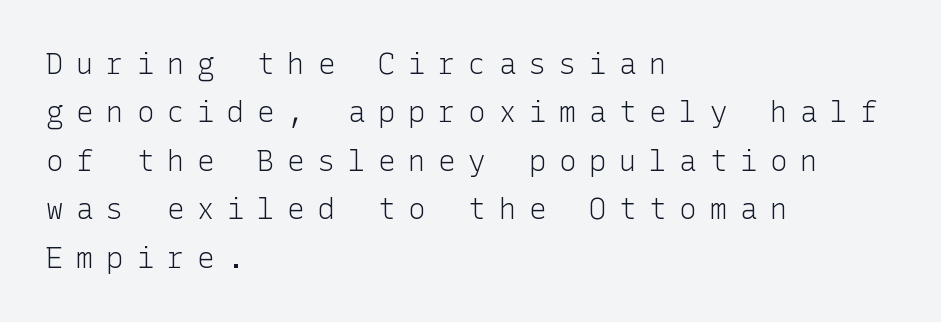
Serif or sans? Sans — the stroke terminals are bare. No extra ink here — the face is not bold. Interline gaps are of average width in this sample. The tracking jumps out immediately: characters are airy and widely separated. Rendered with straight, roman letterforms.
